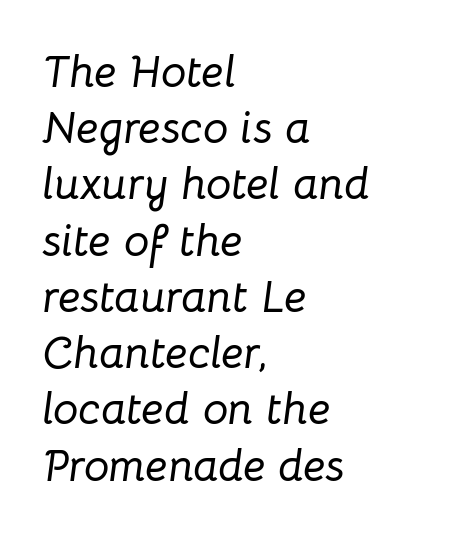
{"italic": "yes", "lean": "right", "slant_degrees": 8, "width": "normal", "stroke_contrast": "low", "x_height": "medium", "monospaced": "no", "underline": "no", "align": "left", "line_spacing": "normal", "line_spacing_ratio": 1.25, "letter_spacing": "normal", "letter_spacing_em": 0.0, "glyph_px": 45}
